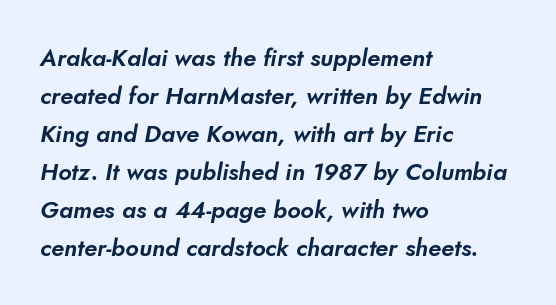
{"underline": "no", "align": "left", "line_spacing": "normal", "line_spacing_ratio": 1.58, "letter_spacing": "normal", "letter_spacing_em": 0.0, "glyph_px": 24}
